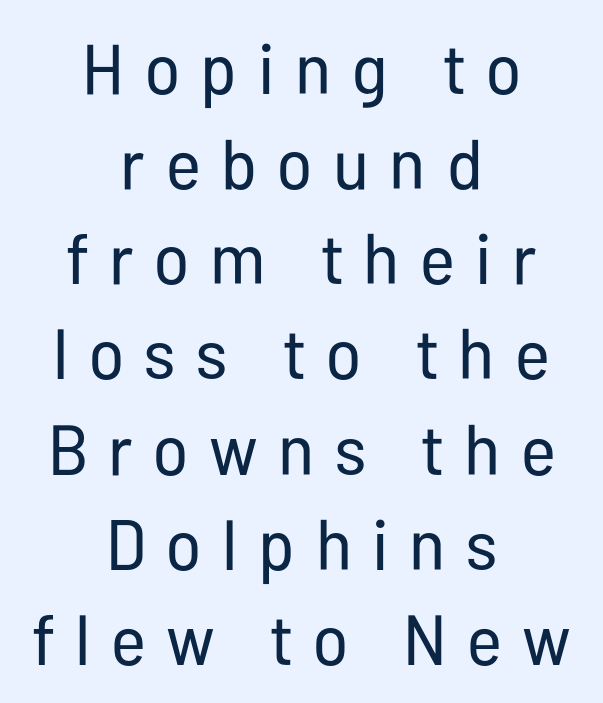
The image shows 71 px regular-weight, condensed sans-serif type, upright; set centered, normal line spacing (1.34x), unusually wide letter spacing (+0.29 em), not underlined; low stroke contrast and a medium x-height.
